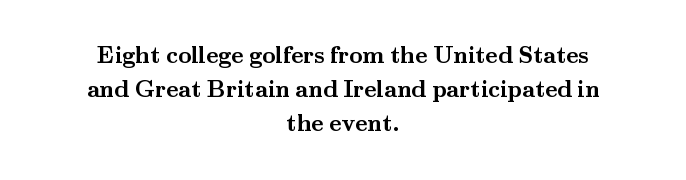
Vertically, the passage feels balanced, rows spaced as you'd expect. The rendering positions every line midway between the sides. The letters stand upright; this is a roman face. Weight check: bold — yes, fully.
